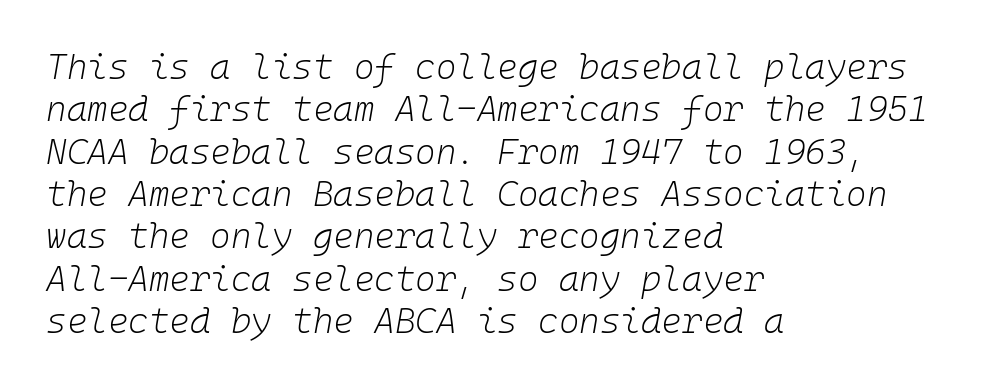
Note the uniform advance width — an 'i' takes as much space as an 'm'. Words float on clear page, feet unadorned. Posture: slanted. Left-aligned paragraph, ragged on the right. Vertical stems look standard width or narrower in stroke. The letterforms sit shoulder to shoulder at normal distance.
